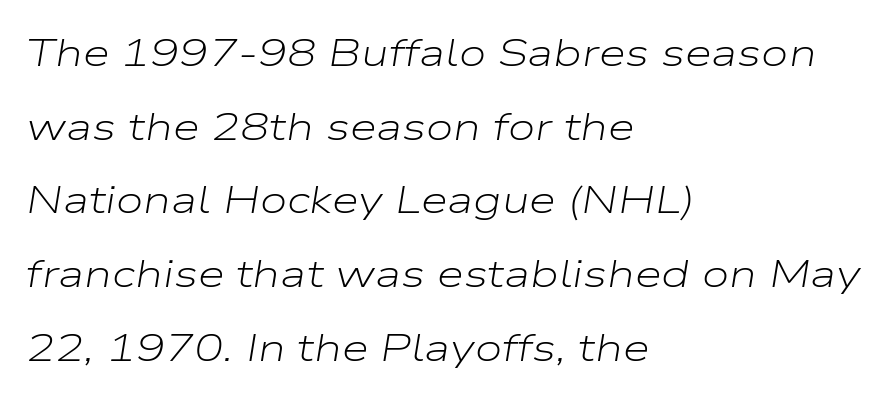
{"italic": "yes", "lean": "right", "slant_degrees": 9, "bold": "no", "weight": "light", "width": "wide", "stroke_contrast": "low", "x_height": "medium", "monospaced": "no", "underline": "no", "align": "left", "line_spacing_ratio": 1.89, "letter_spacing": "normal", "letter_spacing_em": 0.0, "glyph_px": 39}
